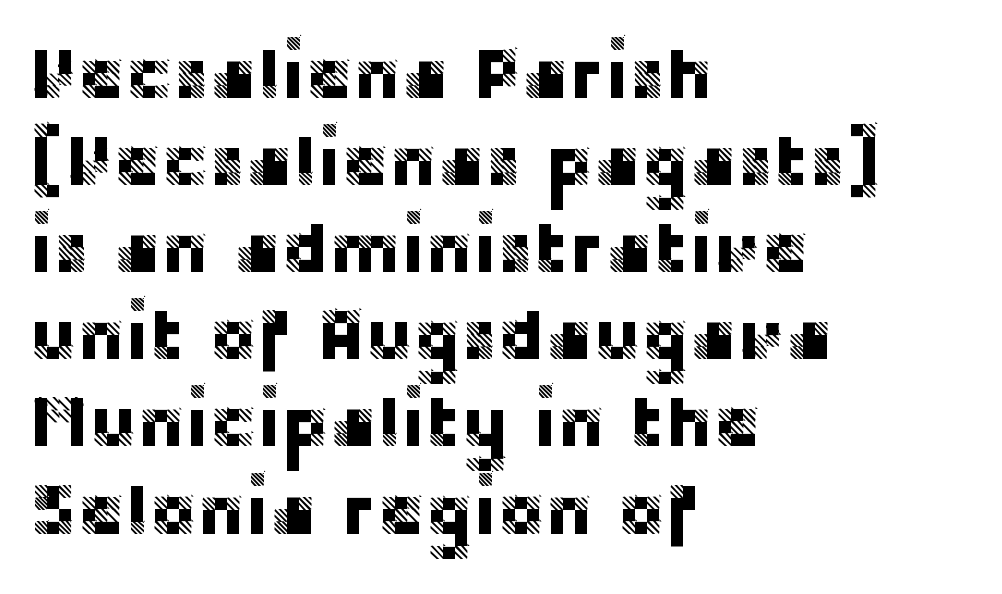
The image shows 72 px sans-serif type, upright; set left-aligned, line spacing 1.21x, normal letter spacing, not underlined; low stroke contrast and a large x-height.
